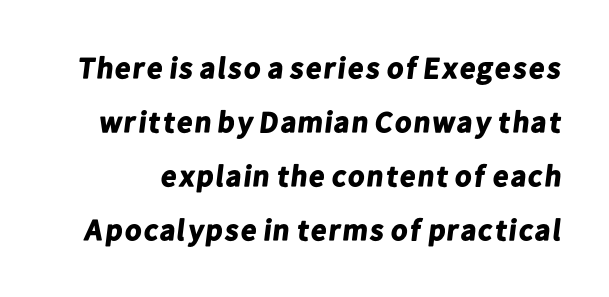
Q: Is the text bold? A: Yes.
Q: Is the typeface a serif or a sans-serif typeface? A: Sans-serif.
Q: Is the text underlined? A: No.
Q: Is the spacing between letters normal or unusually wide? A: Normal.
Q: Width (condensed, normal, or wide)? A: Normal.
Q: Stroke contrast? A: Low.
Q: x-height? A: Medium.
Q: Monospaced? A: No.
